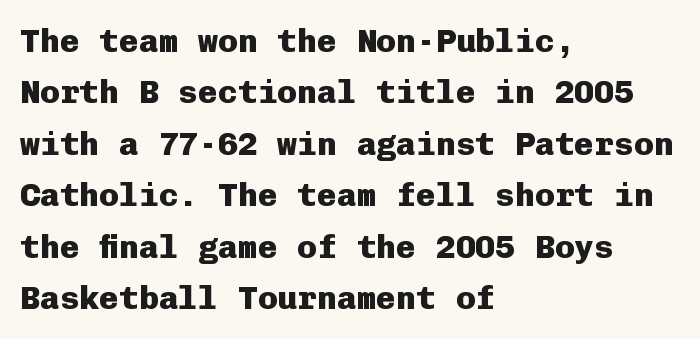
Q: Is the text bold? A: Yes.
Q: Is the text italic (slanted)? A: No, it is upright.
Q: Is the typeface a serif or a sans-serif typeface? A: Sans-serif.
Q: Is the text underlined? A: No.
Q: How is the paragraph aligned? A: Left-aligned.
Q: Is the spacing between letters normal or unusually wide? A: Normal.
Q: Is the spacing between lines tight, normal or loose? A: Normal.
Q: Width (condensed, normal, or wide)? A: Normal.
Q: Stroke contrast? A: Low.
Q: x-height? A: Medium.
Q: Monospaced? A: Yes.
